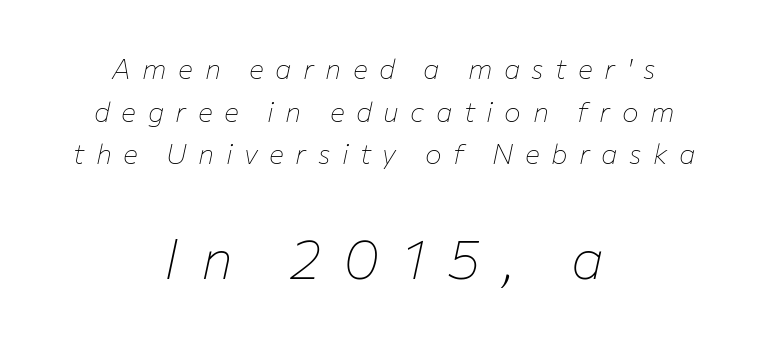
{"italic": "yes", "lean": "right", "slant_degrees": 12, "bold": "no", "weight": "thin", "width": "normal", "stroke_contrast": "low", "x_height": "medium", "monospaced": "no", "underline": "no", "align": "center", "line_spacing": "normal", "line_spacing_ratio": 1.52, "letter_spacing": "wide", "letter_spacing_em": 0.41, "larger_block": "second", "size_ratio": 2.0, "glyph_px": 56}
